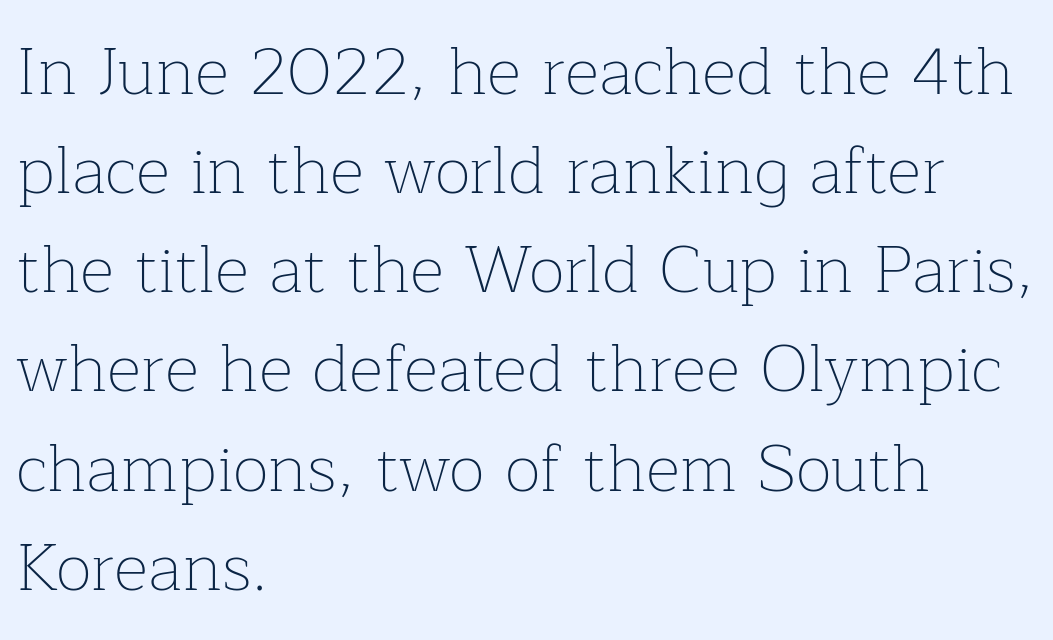
Line beginnings align vertically; line endings do not. Is this a fixed-width face? No — the glyphs have proportional, varying widths. The space beneath each line is pristine and unruled. Counters stay open thanks to moderate or lighter strokes. Vertical spacing — default.
